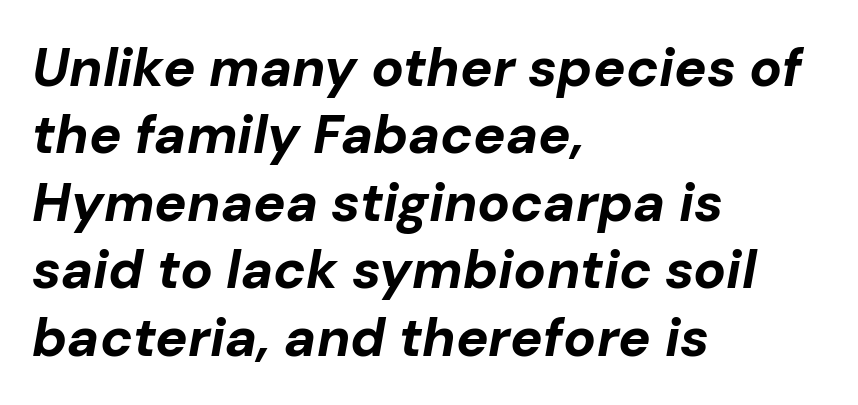
Heavy-handed strokes throughout: this text is bold. These lines are rendered in a variable-pitch font. Each word holds together tightly as a unit, with standard inter-letter gaps. The block of text has a typical density, with ordinary space between rows.
